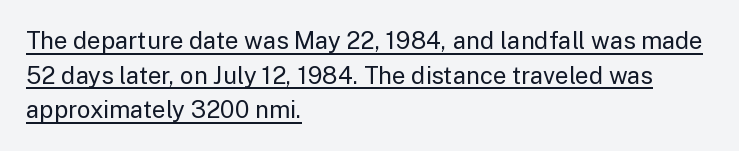
Does the leading feel generous? No, just average. This sample uses plain, unmodified letter spacing. The cut favours lightness, reaching ordinary text weight at its darkest. Line beginnings align vertically; line endings do not. Posture: upright roman.
